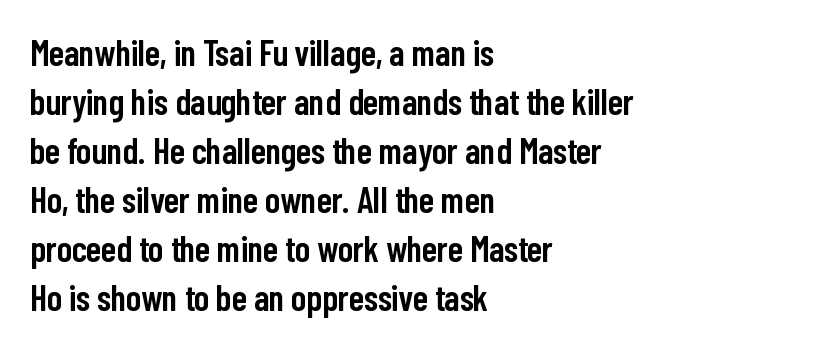
Q: Is the text bold? A: Semi-bold.
Q: Is the text italic (slanted)? A: No, it is upright.
Q: Is the typeface a serif or a sans-serif typeface? A: Sans-serif.
Q: Is the text underlined? A: No.
Q: How is the paragraph aligned? A: Left-aligned.
Q: Is the spacing between letters normal or unusually wide? A: Normal.
Q: Is the spacing between lines tight, normal or loose? A: Normal.
Q: Width (condensed, normal, or wide)? A: Condensed.
Q: Stroke contrast? A: Low.
Q: x-height? A: Medium.
Q: Monospaced? A: No.
